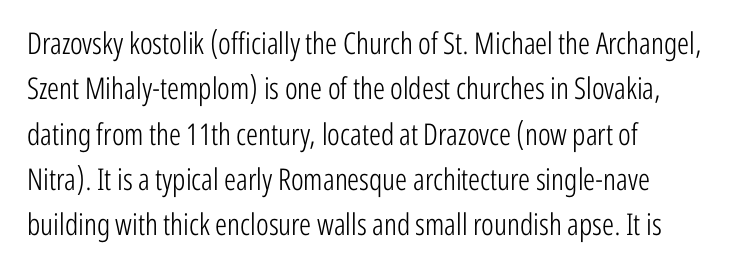
Q: Is the text bold? A: No.
Q: Is the text italic (slanted)? A: No, it is upright.
Q: Is the typeface a serif or a sans-serif typeface? A: Sans-serif.
Q: Is the text underlined? A: No.
Q: How is the paragraph aligned? A: Left-aligned.
Q: Is the spacing between letters normal or unusually wide? A: Normal.
Q: Is the spacing between lines tight, normal or loose? A: Normal.
Q: Width (condensed, normal, or wide)? A: Condensed.
Q: Stroke contrast? A: Low.
Q: x-height? A: Medium.
Q: Monospaced? A: No.
